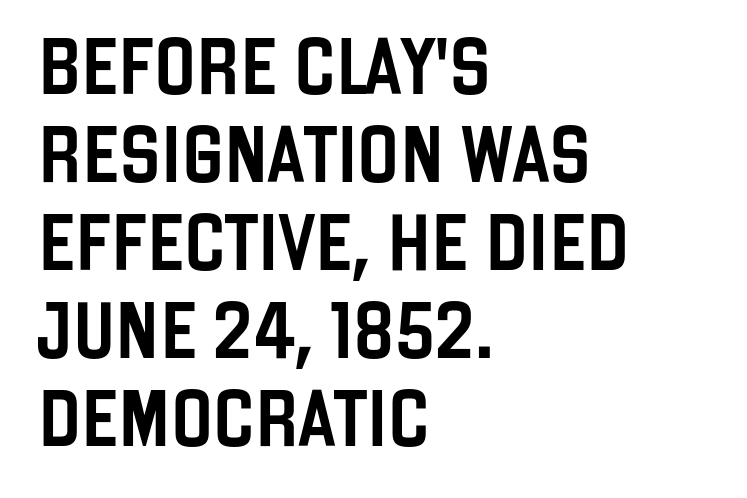
{"serif": "no", "italic": "no", "width": "condensed", "stroke_contrast": "low", "x_height": "large", "monospaced": "no", "underline": "no", "align": "left", "line_spacing": "normal", "line_spacing_ratio": 1.57, "letter_spacing": "normal", "letter_spacing_em": 0.0, "glyph_px": 56}
